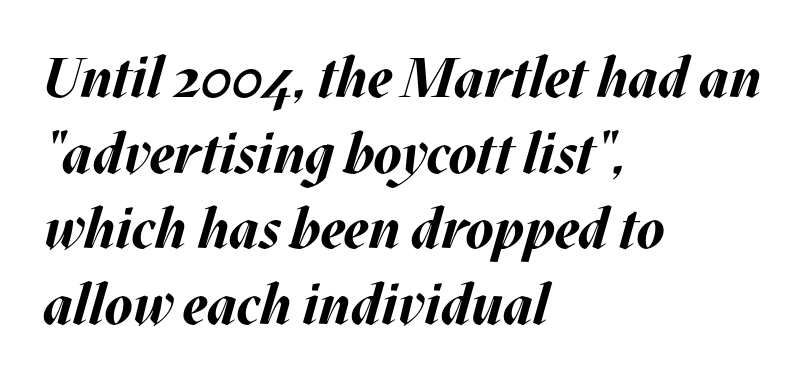
Q: Is the text bold? A: Yes.
Q: Is the text italic (slanted)? A: Yes, it leans right by about 17 degrees.
Q: Is the text underlined? A: No.
Q: How is the paragraph aligned? A: Left-aligned.
Q: Is the spacing between letters normal or unusually wide? A: Normal.
Q: Is the spacing between lines tight, normal or loose? A: Normal.
Q: Width (condensed, normal, or wide)? A: Normal.
Q: Stroke contrast? A: Medium.
Q: x-height? A: Large.
Q: Monospaced? A: No.
